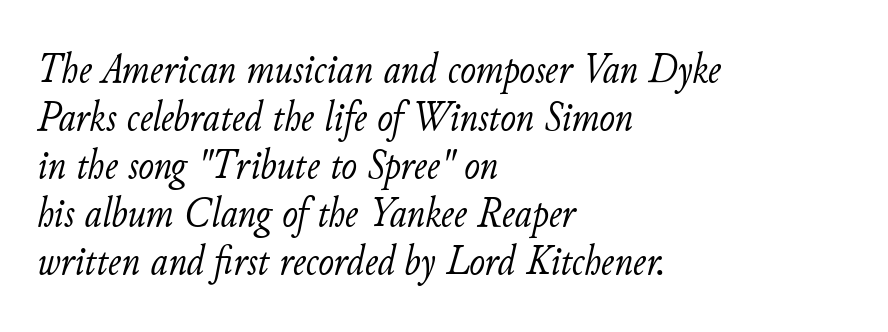
Q: Is the text bold? A: No.
Q: Is the text italic (slanted)? A: Yes, it leans right by about 11 degrees.
Q: Is the text underlined? A: No.
Q: How is the paragraph aligned? A: Left-aligned.
Q: Is the spacing between letters normal or unusually wide? A: Normal.
Q: Is the spacing between lines tight, normal or loose? A: Tight.
Q: Width (condensed, normal, or wide)? A: Normal.
Q: Stroke contrast? A: Low.
Q: x-height? A: Small.
Q: Monospaced? A: No.
